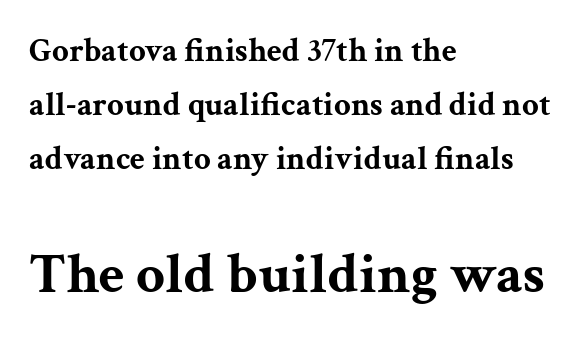
The letters advance in unequal steps, a hallmark of proportional type. Which of the two is more prominent by size? The second, at the bottom. The font's upright variant was chosen for this text. The typesetter chose a ragged-right arrangement here.
